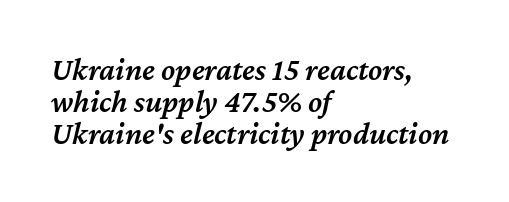
Q: Is the text bold? A: Semi-bold.
Q: Is the text italic (slanted)? A: Yes, it leans right by about 12 degrees.
Q: Is the text underlined? A: No.
Q: How is the paragraph aligned? A: Left-aligned.
Q: Is the spacing between letters normal or unusually wide? A: Normal.
Q: Is the spacing between lines tight, normal or loose? A: Tight.
Q: Width (condensed, normal, or wide)? A: Normal.
Q: Stroke contrast? A: Medium.
Q: x-height? A: Medium.
Q: Monospaced? A: No.
